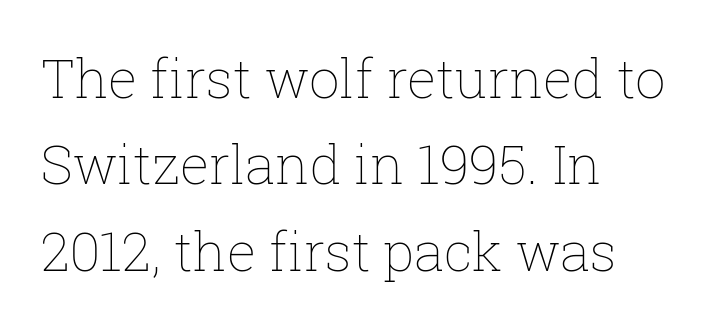
Interline gaps are of average width in this sample. Line beginnings align vertically; line endings do not. The letters look calm and open, with moderate or lighter stems. Every stem runs plumb, perpendicular to the baseline. The strip under each line holds only bare page. This sample has the flowing, uneven cadence of proportional lettering.
